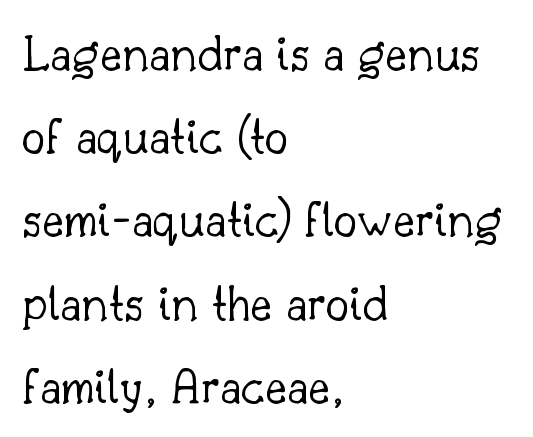
{"italic": "no", "bold": "no", "weight": "light", "width": "normal", "stroke_contrast": "low", "x_height": "small", "monospaced": "no", "underline": "no", "align": "left", "line_spacing": "normal", "line_spacing_ratio": 1.57, "letter_spacing": "normal", "letter_spacing_em": 0.0, "glyph_px": 53}
